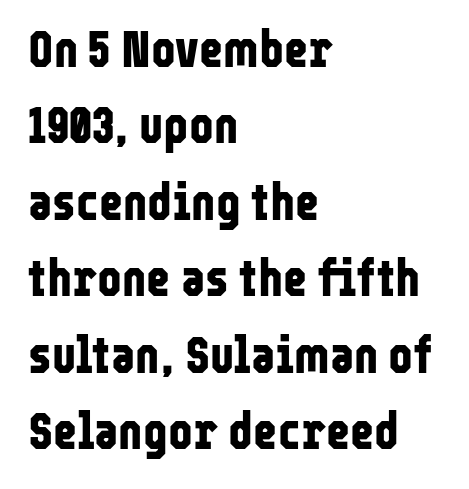
Unmarked baselines from the first word to the last. Are there feet on the stems? There aren't — it's a sans. Designer's note — italics off, roman on. The letterforms sit shoulder to shoulder at normal distance. One glance says typical: line gaps are just what's usual.
